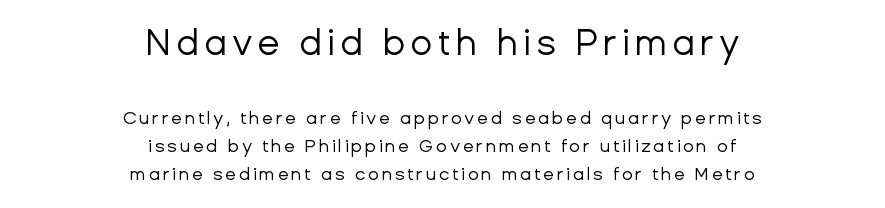
The image shows 36 px regular-weight sans-serif type, upright; set centered, normal line spacing (1.54x), not underlined; the first (top) block is 2.0x larger; low stroke contrast and a medium x-height.
